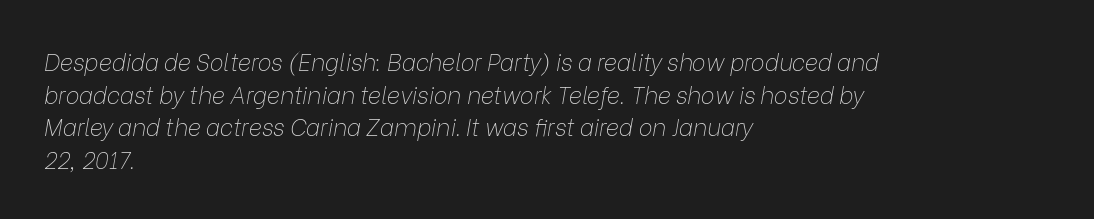
Q: Is the text bold? A: No.
Q: Is the text italic (slanted)? A: Yes, it leans right by about 9 degrees.
Q: Is the text underlined? A: No.
Q: How is the paragraph aligned? A: Left-aligned.
Q: Is the spacing between letters normal or unusually wide? A: Normal.
Q: Is the spacing between lines tight, normal or loose? A: Normal.
